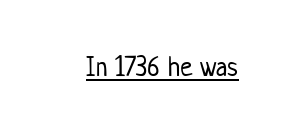
{"serif": "no", "italic": "no", "bold": "no", "weight": "light", "width": "condensed", "stroke_contrast": "low", "x_height": "medium", "monospaced": "no", "underline": "yes", "letter_spacing": "normal", "letter_spacing_em": 0.0, "glyph_px": 28}
